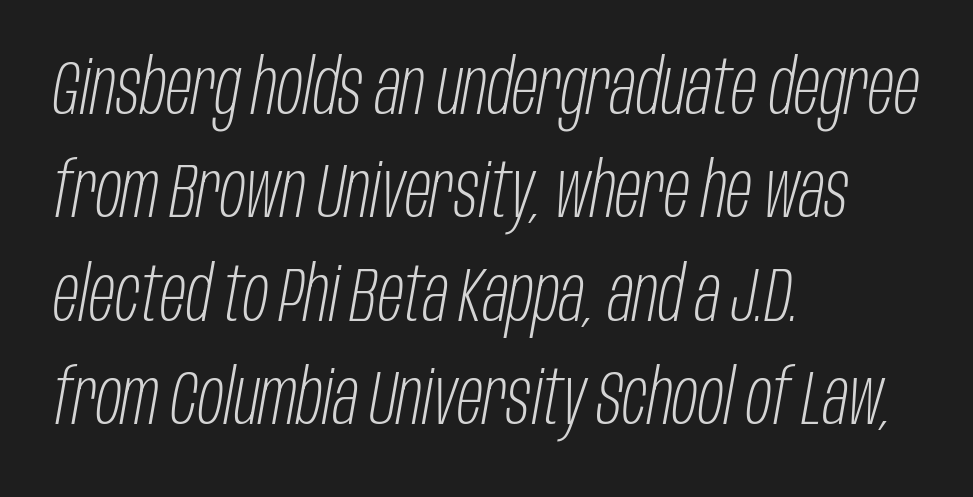
{"italic": "yes", "lean": "right", "slant_degrees": 10, "bold": "no", "weight": "light", "width": "condensed", "stroke_contrast": "low", "x_height": "large", "monospaced": "no", "underline": "no", "align": "left", "line_spacing": "normal", "line_spacing_ratio": 1.36, "letter_spacing": "normal", "letter_spacing_em": 0.0, "glyph_px": 76}
